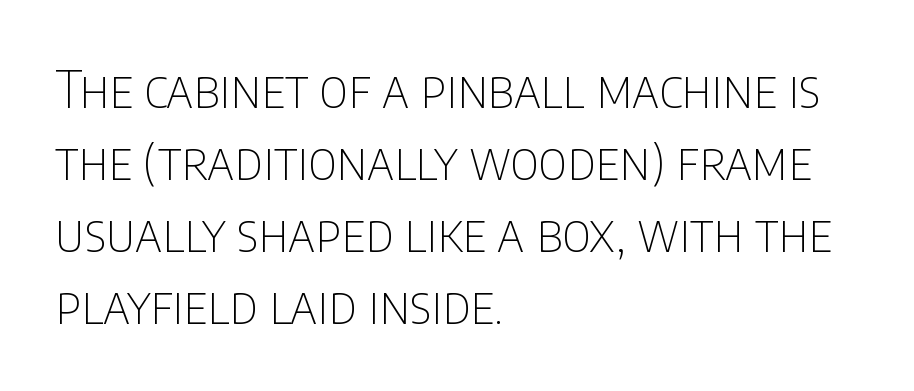
The glyphs are unaccompanied by any horizontal stroke below them. The ragged edge is on the right, which tells us the setting is flush left. The typeface has the unassuming heft of standard copy or less. How are the letters spaced? Ordinarily, with no added tracking. Nothing sits at the stroke ends, so this counts as sans-serif.
